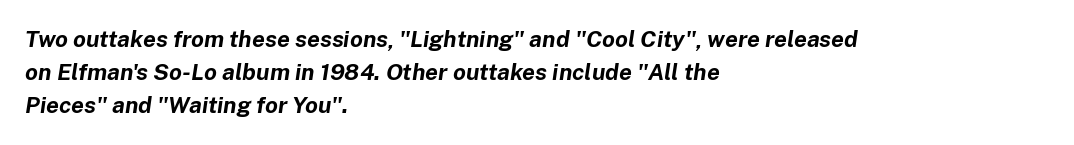
Glance below the letters and you will spot only blank space. The letters are slanted; this is an italic face. The rendering uses a bold face; every stroke is thick and dark. In terms of leading, this rendering sits right in the middle. The letters sit at their default tracking, neither squeezed nor spread. Alignment: flush left.
